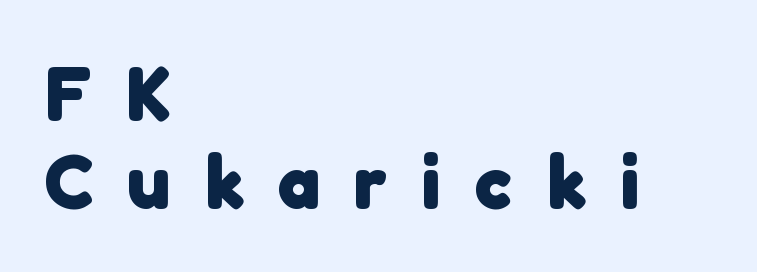
The image shows 76 px heavy sans-serif type; set left-aligned, line spacing 1.16x, unusually wide letter spacing (+0.45 em), not underlined; low stroke contrast and a medium x-height.
